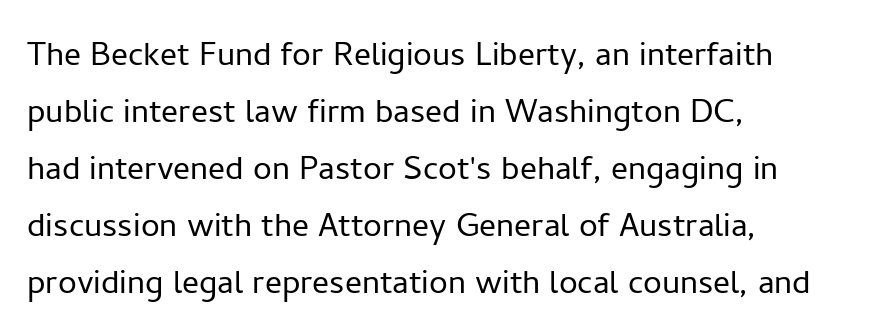
Q: Is the text bold? A: No.
Q: Is the text italic (slanted)? A: No, it is upright.
Q: Is the typeface a serif or a sans-serif typeface? A: Sans-serif.
Q: Is the text underlined? A: No.
Q: How is the paragraph aligned? A: Left-aligned.
Q: Is the spacing between letters normal or unusually wide? A: Normal.
Q: Is the spacing between lines tight, normal or loose? A: Normal.
Q: Width (condensed, normal, or wide)? A: Normal.
Q: Stroke contrast? A: Low.
Q: x-height? A: Medium.
Q: Monospaced? A: No.
